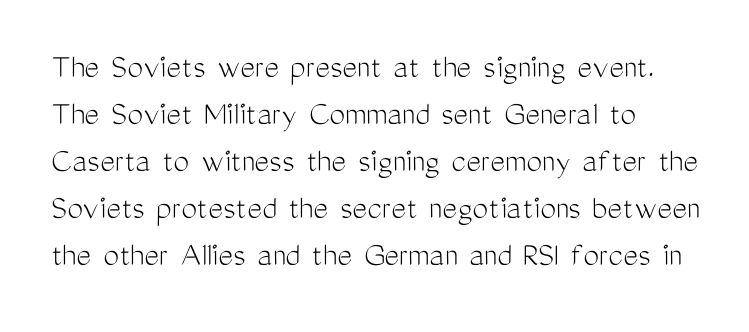
Q: Is the text bold? A: No.
Q: Is the text italic (slanted)? A: No, it is upright.
Q: Is the typeface a serif or a sans-serif typeface? A: Sans-serif.
Q: Is the text underlined? A: No.
Q: Is the spacing between letters normal or unusually wide? A: Normal.
Q: Is the spacing between lines tight, normal or loose? A: Normal.
Q: Width (condensed, normal, or wide)? A: Condensed.
Q: Stroke contrast? A: Medium.
Q: x-height? A: Medium.
Q: Monospaced? A: No.
